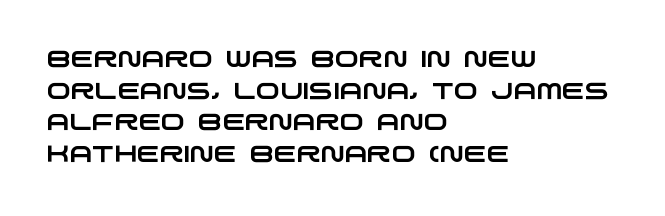
Horizontal alignment here is leftward, the default for most running prose. The line texture is even and compact thanks to regular tracking. Whoever set this chose a conventional vertical rhythm. Any mark beneath the type? The region is blank.
